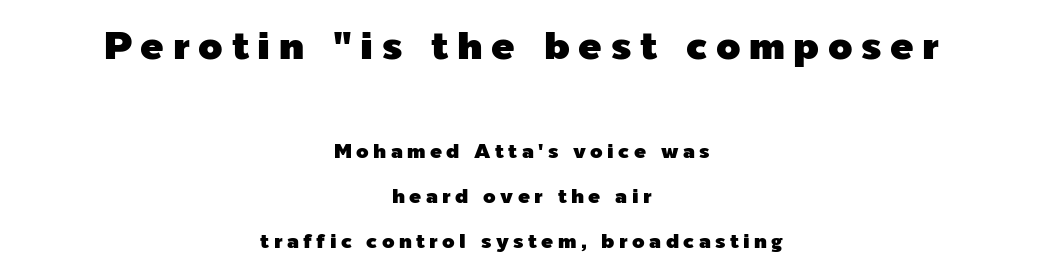
How would I describe the line gaps? Wide and relaxed. Substantial extra tracking has been applied to these lines. Posture: straight, roman, zero tilt. The whitespace from short lines is split evenly between both sides.
